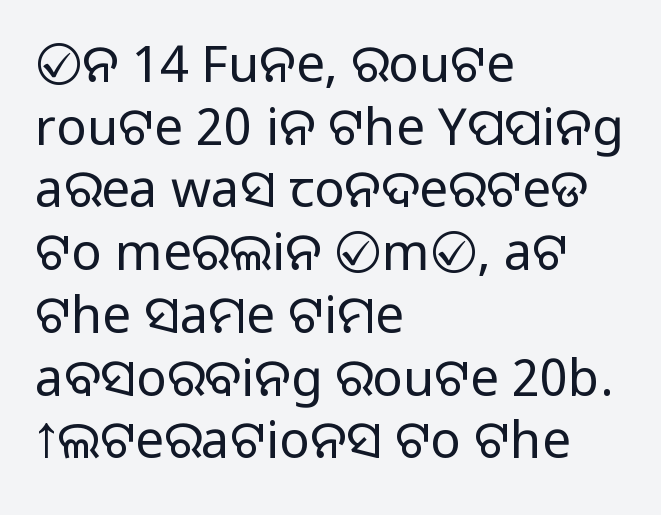
Q: Is the text bold? A: No.
Q: Is the text italic (slanted)? A: No, it is upright.
Q: Is the typeface a serif or a sans-serif typeface? A: Sans-serif.
Q: Is the text underlined? A: No.
Q: How is the paragraph aligned? A: Left-aligned.
Q: Is the spacing between letters normal or unusually wide? A: Normal.
Q: Width (condensed, normal, or wide)? A: Normal.
Q: Stroke contrast? A: Low.
Q: x-height? A: Large.
Q: Monospaced? A: No.
